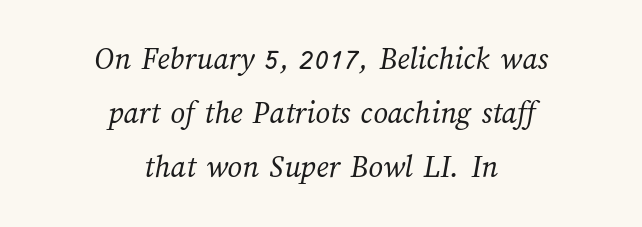
The image shows 32 px regular-weight type; set centered, normal line spacing (1.68x), normal letter spacing, not underlined; medium stroke contrast and a medium x-height.
